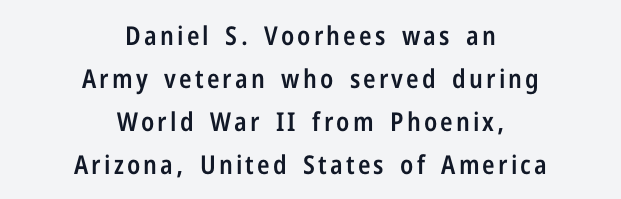
Caption: multi-line text, centered on the measure. Weight check: semibold — heavier than regular, not quite bold. Underlining? Definitely not there. Vertically, the passage feels balanced, rows spaced as you'd expect.
